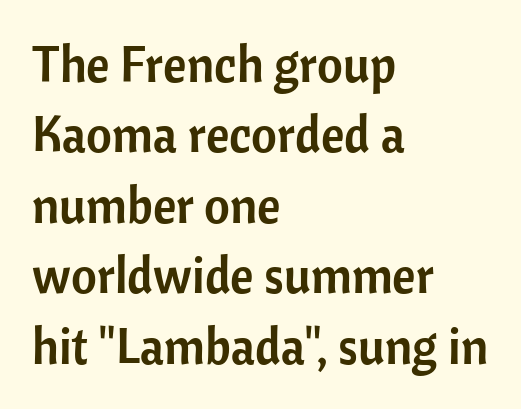
The image shows 50 px sans-serif type, upright; set left-aligned, normal line spacing (1.41x), normal letter spacing, not underlined; low stroke contrast and a medium x-height.
